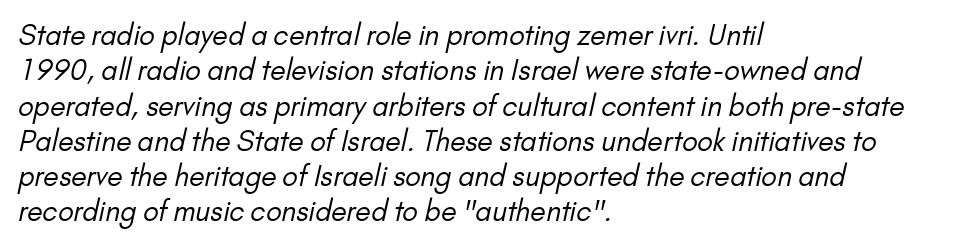
{"serif": "no", "bold": "no", "weight": "regular", "width": "normal", "stroke_contrast": "low", "x_height": "small", "monospaced": "no", "underline": "no", "align": "left", "line_spacing": "normal", "line_spacing_ratio": 1.26, "letter_spacing": "normal", "letter_spacing_em": 0.0, "glyph_px": 28}
